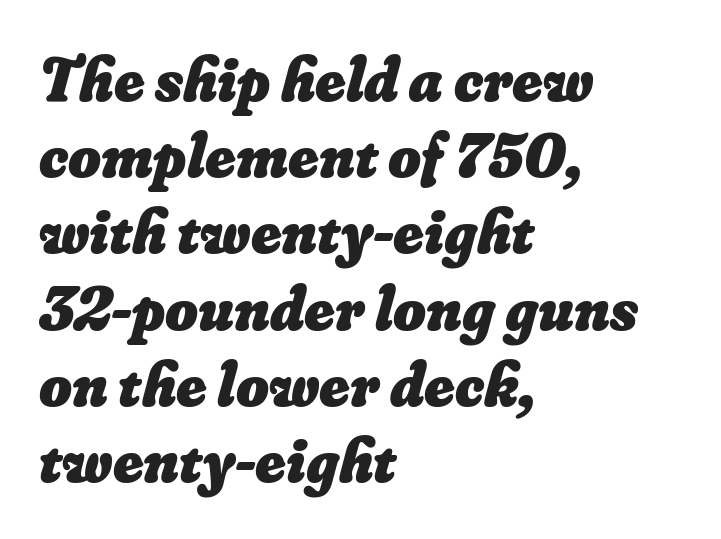
The image shows 63 px heavy type; set left-aligned, line spacing 1.21x, normal letter spacing, not underlined; low stroke contrast and a small x-height.
